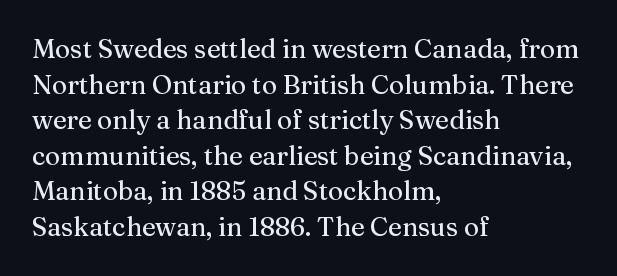
Q: Is the text italic (slanted)? A: No, it is upright.
Q: Is the text underlined? A: No.
Q: How is the paragraph aligned? A: Left-aligned.
Q: Is the spacing between letters normal or unusually wide? A: Normal.
Q: Is the spacing between lines tight, normal or loose? A: Normal.
